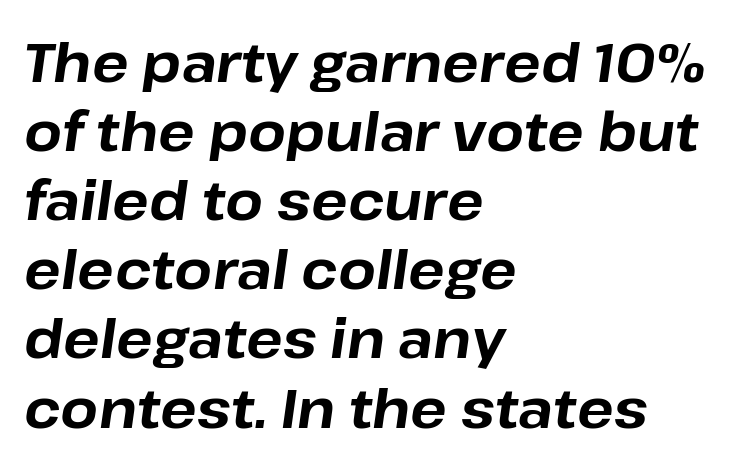
Quick note: underline off. How are the letters spaced? Ordinarily, with no added tracking. The passage is arranged the way most books set body copy — flush left. Summary of vertical rhythm: regular, with standard interline spacing.
